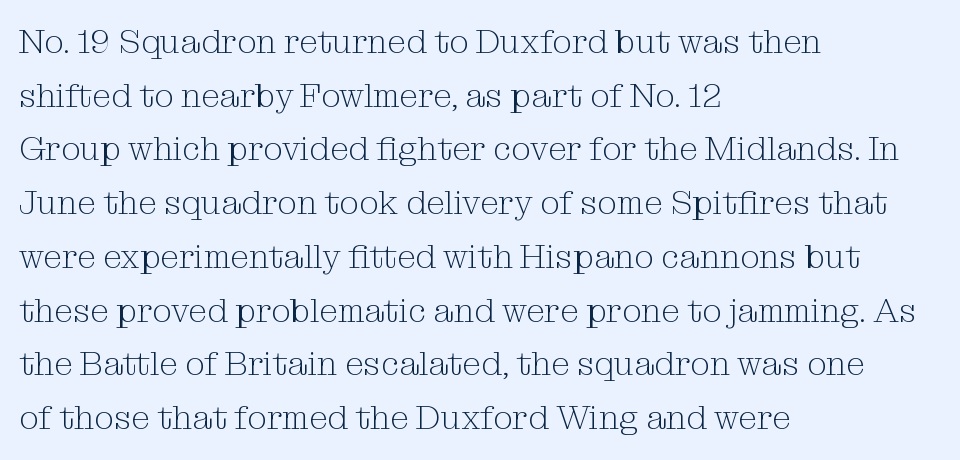
Q: Is the text bold? A: No.
Q: Is the text italic (slanted)? A: No, it is upright.
Q: Is the typeface a serif or a sans-serif typeface? A: Serif.
Q: Is the text underlined? A: No.
Q: How is the paragraph aligned? A: Left-aligned.
Q: Is the spacing between letters normal or unusually wide? A: Normal.
Q: Is the spacing between lines tight, normal or loose? A: Normal.
Q: Width (condensed, normal, or wide)? A: Normal.
Q: Stroke contrast? A: Medium.
Q: x-height? A: Medium.
Q: Monospaced? A: No.
